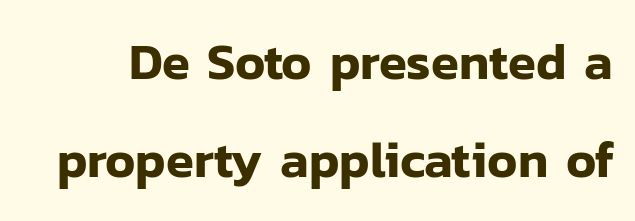
Q: Is the text italic (slanted)? A: No, it is upright.
Q: Is the typeface a serif or a sans-serif typeface? A: Sans-serif.
Q: Is the text underlined? A: No.
Q: Is the spacing between letters normal or unusually wide? A: Normal.
Q: Is the spacing between lines tight, normal or loose? A: Loose.
Q: Width (condensed, normal, or wide)? A: Normal.
Q: Stroke contrast? A: Low.
Q: x-height? A: Medium.
Q: Monospaced? A: No.
